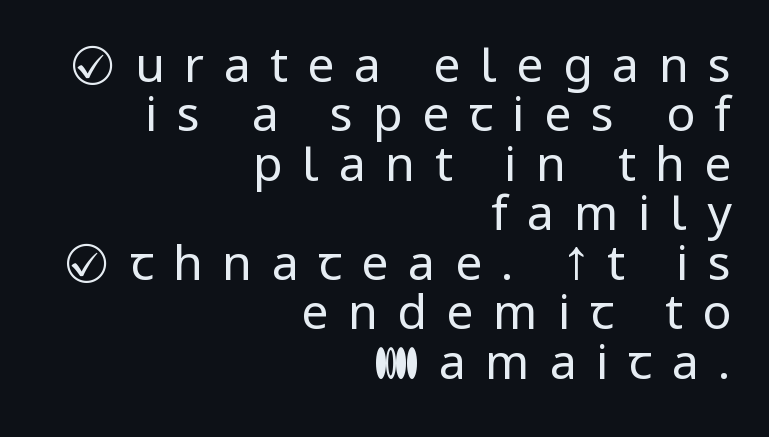
Q: Is the text bold? A: No.
Q: Is the text italic (slanted)? A: No, it is upright.
Q: Is the typeface a serif or a sans-serif typeface? A: Sans-serif.
Q: Is the text underlined? A: No.
Q: How is the paragraph aligned? A: Right-aligned.
Q: Is the spacing between letters normal or unusually wide? A: Unusually wide.
Q: Is the spacing between lines tight, normal or loose? A: Tight.
Q: Width (condensed, normal, or wide)? A: Normal.
Q: Stroke contrast? A: Low.
Q: x-height? A: Medium.
Q: Monospaced? A: No.
